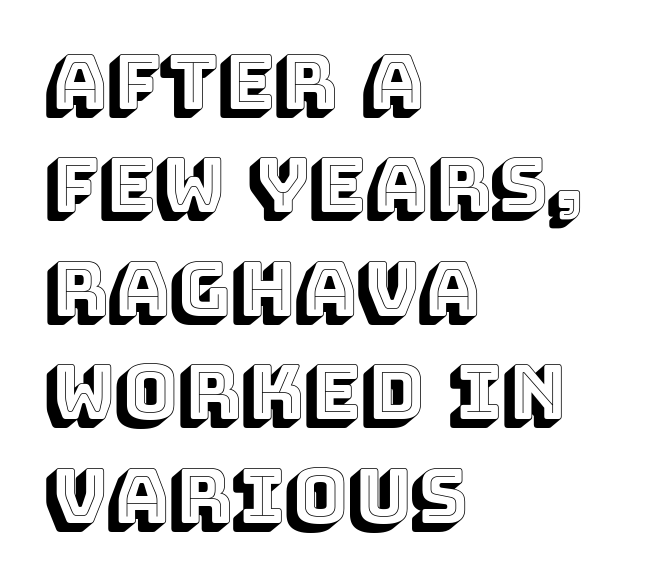
The image shows 75 px text type, upright; set left-aligned, normal line spacing (1.38x), normal letter spacing, not underlined; a large x-height.
